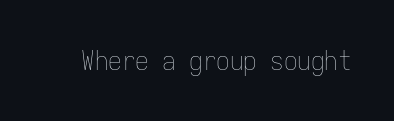
{"italic": "no", "bold": "no", "underline": "no", "letter_spacing": "normal", "letter_spacing_em": 0.0, "glyph_px": 27}
